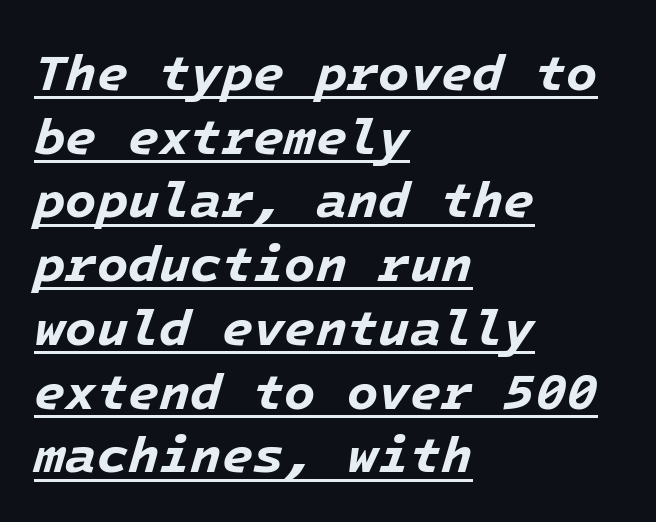
{"italic": "yes", "lean": "right", "slant_degrees": 16, "bold": "yes", "weight": "bold", "width": "normal", "stroke_contrast": "low", "x_height": "medium", "underline": "yes", "align": "left", "line_spacing": "normal", "line_spacing_ratio": 1.25, "letter_spacing": "normal", "letter_spacing_em": 0.0, "glyph_px": 51}
